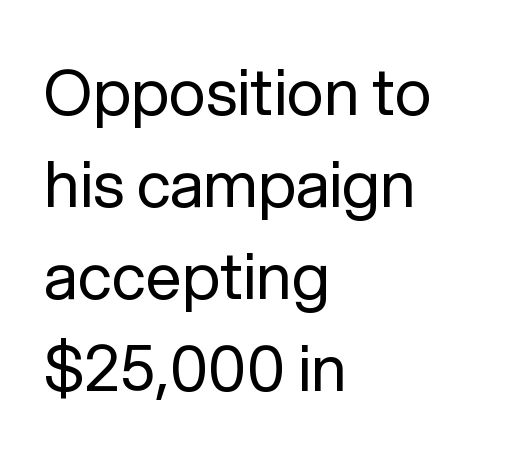
Q: Is the text bold? A: No.
Q: Is the text italic (slanted)? A: No, it is upright.
Q: Is the typeface a serif or a sans-serif typeface? A: Sans-serif.
Q: Is the text underlined? A: No.
Q: How is the paragraph aligned? A: Left-aligned.
Q: Is the spacing between letters normal or unusually wide? A: Normal.
Q: Is the spacing between lines tight, normal or loose? A: Normal.
Q: Width (condensed, normal, or wide)? A: Normal.
Q: Stroke contrast? A: Low.
Q: x-height? A: Medium.
Q: Monospaced? A: No.
